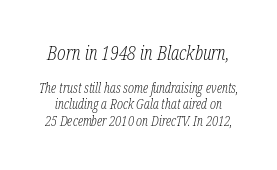
The passage shown leans; its letterforms are oblique. Any mark beneath the type? The region is blank. This reads as an unemphasized weight, regular at the heaviest. Is the lower block the larger one? No — the upper block carries the bigger type. The letters sit at their default tracking, neither squeezed nor spread.
